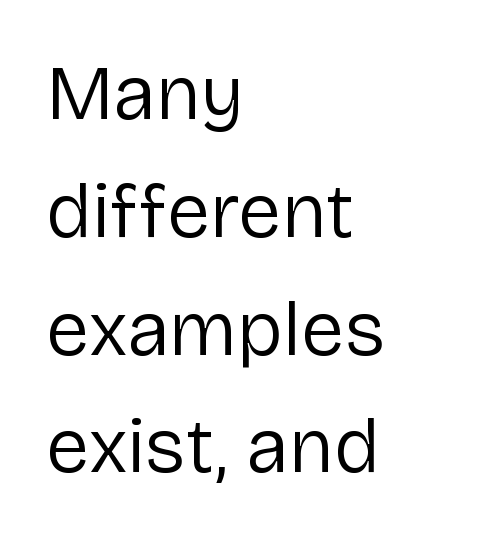
The image shows 78 px regular-weight sans-serif type, upright; set left-aligned, normal line spacing (1.51x), normal letter spacing, not underlined; low stroke contrast and a medium x-height.
